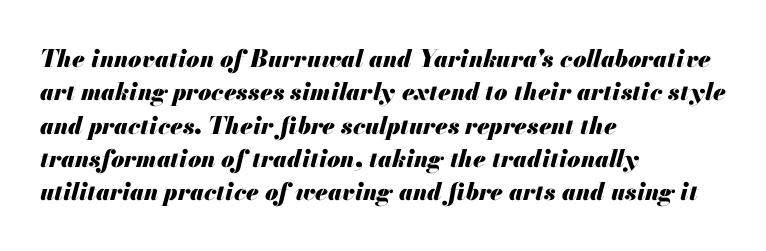
{"italic": "yes", "lean": "right", "slant_degrees": 13, "bold": "yes", "underline": "no", "align": "left", "line_spacing": "normal", "line_spacing_ratio": 1.39, "letter_spacing": "normal", "letter_spacing_em": 0.0, "glyph_px": 24}
